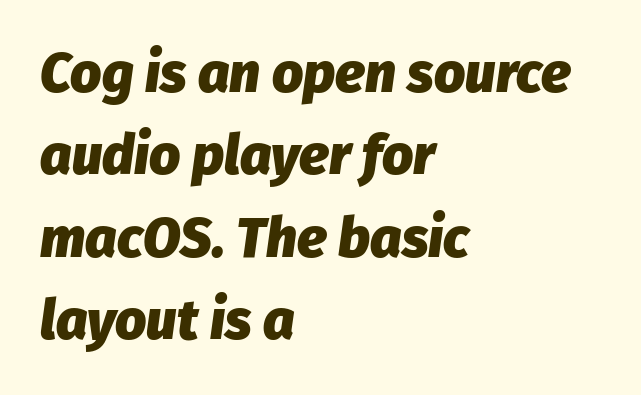
This rendering leaves character spacing at its baseline value. These lines are set flush left with a ragged right edge. Each row of text sits above clean, open space. This sample has the flowing, uneven cadence of proportional lettering. Typographic density is high because the face is bold.
